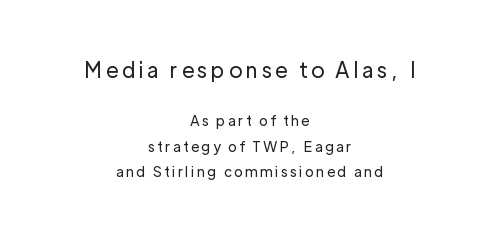
Q: Is the text bold? A: No.
Q: Is the text italic (slanted)? A: No, it is upright.
Q: Is the text underlined? A: No.
Q: How is the paragraph aligned? A: Centered.
Q: Which block of text is set in a larger size, the first (top) or the second (bottom)? A: The first (top) one.
